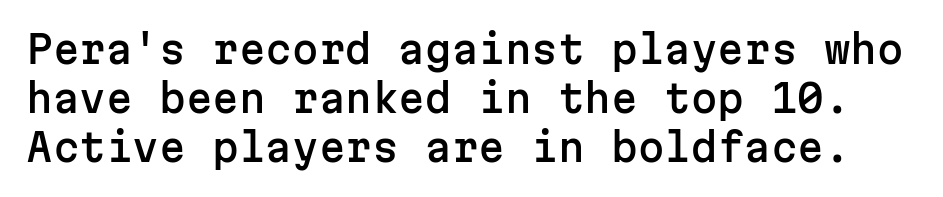
Typographically, this falls in the sans-serif category. No word sits above an underline. Is this a fixed-width face? Yes — each glyph sits in an identical cell. Inter-character spacing is left at the font's built-in metrics. A typesetter would mark this as roman, not italic.
